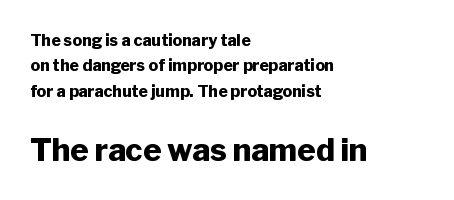
{"serif": "no", "italic": "no", "bold": "yes", "weight": "heavy", "width": "normal", "stroke_contrast": "low", "x_height": "medium", "monospaced": "no", "underline": "no", "align": "left", "line_spacing": "normal", "line_spacing_ratio": 1.59, "letter_spacing": "normal", "letter_spacing_em": 0.0, "larger_block": "second", "size_ratio": 1.94, "glyph_px": 31}
